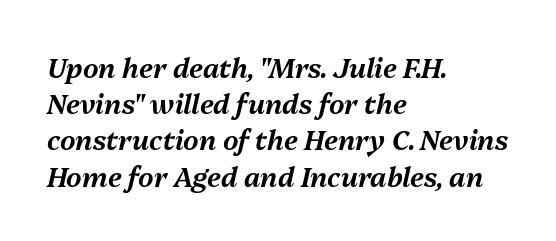
The image shows 27 px text type, italic (leaning right); set left-aligned, normal line spacing (1.34x), normal letter spacing, not underlined.
